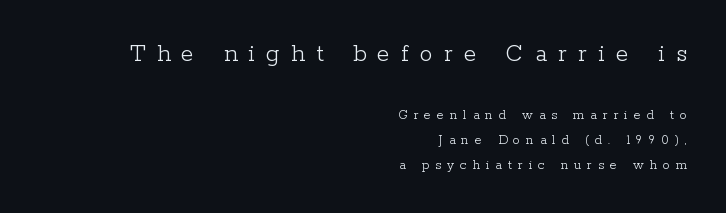
The image shows 26 px text type, upright; set right-aligned, line spacing 1.8x, unusually wide letter spacing (+0.43 em), not underlined; the first (top) block is 1.86x larger.
